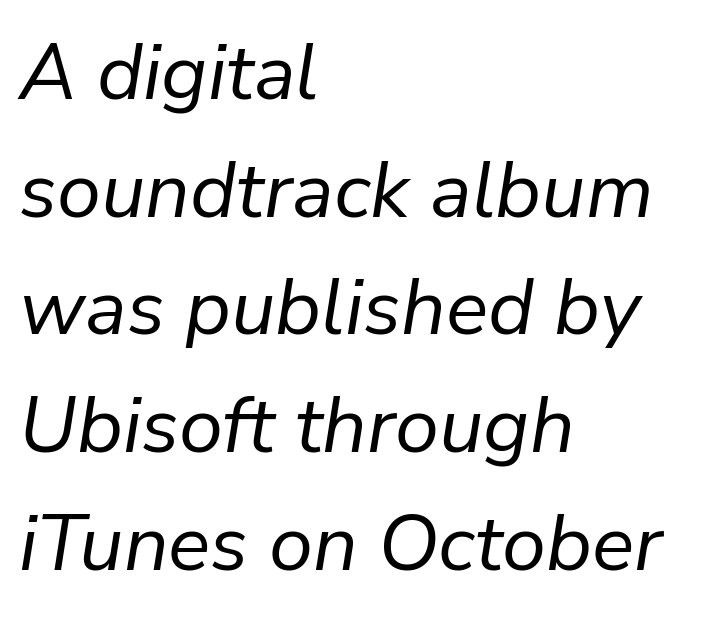
How would I describe the line gaps? Plain and ordinary. Summary of weight: not heavy and not bold. Clear beneath every line of the passage. The compositor pushed each line to the left boundary. Spacing between characters is what you'd get straight out of the box. Compared with ordinary roman type, these characters are visibly tilted.
